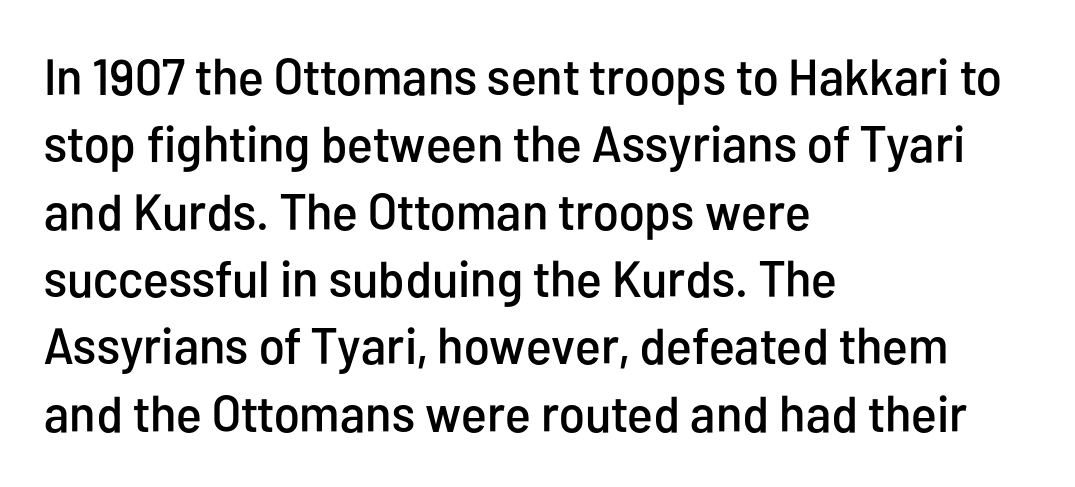
{"serif": "no", "italic": "no", "width": "condensed", "stroke_contrast": "low", "x_height": "medium", "monospaced": "no", "underline": "no", "align": "left", "line_spacing": "normal", "line_spacing_ratio": 1.32, "letter_spacing": "normal", "letter_spacing_em": 0.0, "glyph_px": 51}
